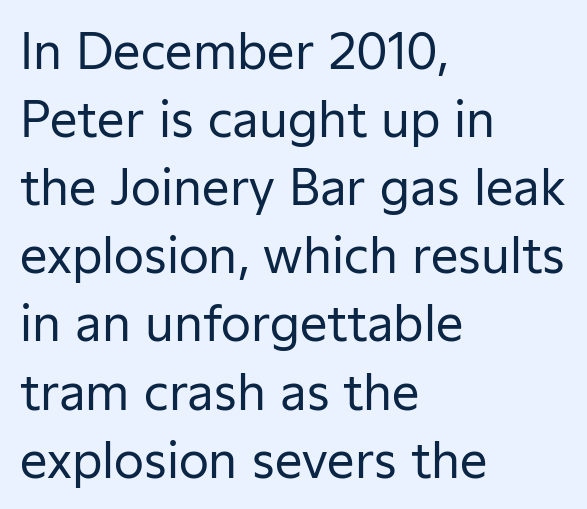
Q: Is the text bold? A: No.
Q: Is the text italic (slanted)? A: No, it is upright.
Q: Is the typeface a serif or a sans-serif typeface? A: Sans-serif.
Q: Is the text underlined? A: No.
Q: How is the paragraph aligned? A: Left-aligned.
Q: Is the spacing between letters normal or unusually wide? A: Normal.
Q: Is the spacing between lines tight, normal or loose? A: Normal.
Q: Width (condensed, normal, or wide)? A: Normal.
Q: Stroke contrast? A: Low.
Q: x-height? A: Medium.
Q: Monospaced? A: No.
